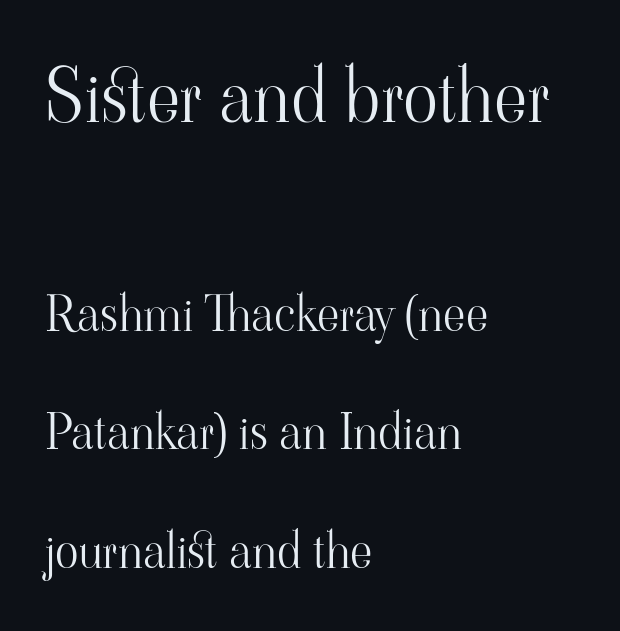
The weight tops out at a normal text grade. How are the letters spaced? Ordinarily, with no added tracking. Which of the two is more prominent by size? The first, at the top. You can tell it's not italic because the verticals are truly vertical.
